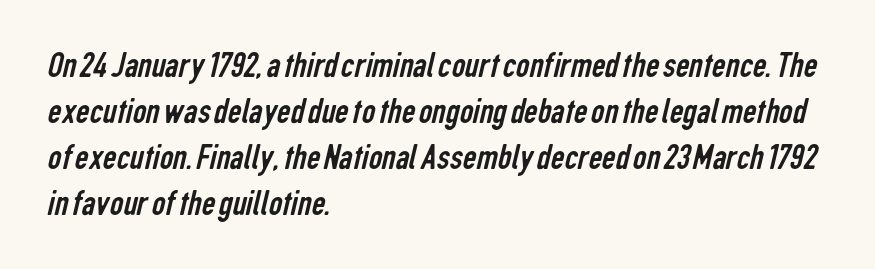
The passage shown is not underscored anywhere. Classification — sans serif. The passage shown is typed in a proportional face where columns would drift. If you drew a ruler down the left edge, every line would touch it. This is not heavy type; no bold has been used. What stands out about the letter spacing? Nothing — it is the standard amount.
